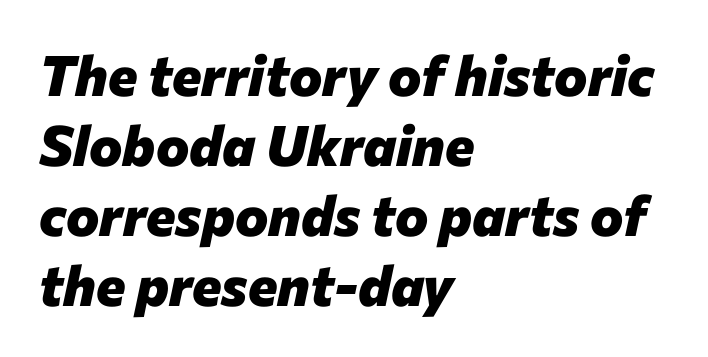
I'd describe the lettering as bold — thick and assertive. This rendering uses left alignment, leaving the right contour irregular. The rendering uses natural spacing where letterforms have individual widths. The specimen reads as italic at a glance. These lines keep a tight, regular rhythm from letter to letter.
